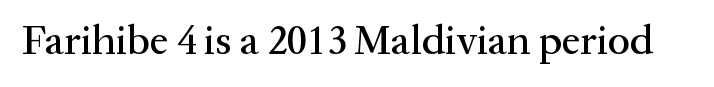
Q: Is the text italic (slanted)? A: No, it is upright.
Q: Is the typeface a serif or a sans-serif typeface? A: Serif.
Q: Is the text underlined? A: No.
Q: Is the spacing between letters normal or unusually wide? A: Normal.
Q: Width (condensed, normal, or wide)? A: Normal.
Q: Stroke contrast? A: Medium.
Q: x-height? A: Medium.
Q: Monospaced? A: No.
